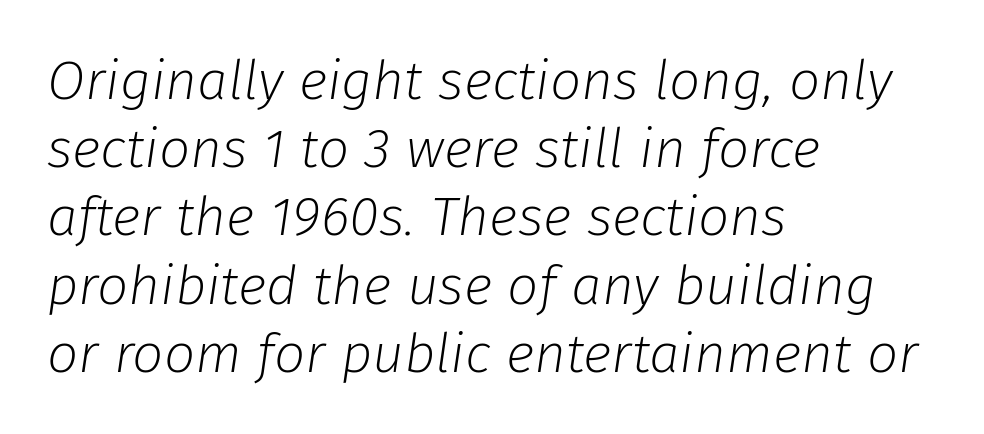
The image shows 55 px light type, italic (leaning right); set left-aligned, line spacing 1.24x, normal letter spacing, not underlined; low stroke contrast and a medium x-height.
